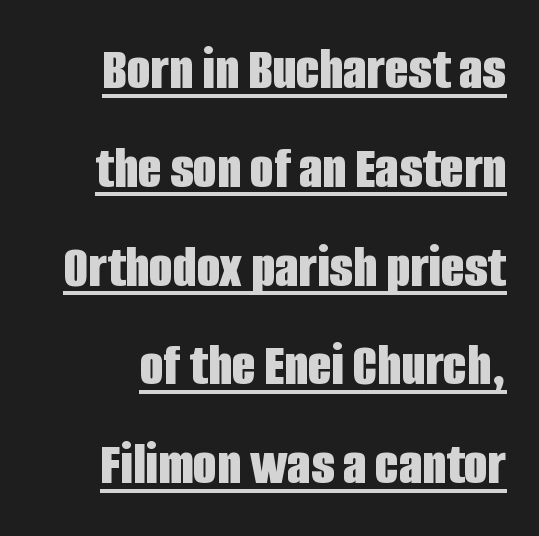
Q: Is the text bold? A: Yes.
Q: Is the text italic (slanted)? A: No, it is upright.
Q: Is the typeface a serif or a sans-serif typeface? A: Sans-serif.
Q: Is the text underlined? A: Yes.
Q: Is the spacing between letters normal or unusually wide? A: Normal.
Q: Is the spacing between lines tight, normal or loose? A: Normal.
Q: Width (condensed, normal, or wide)? A: Condensed.
Q: Stroke contrast? A: Low.
Q: x-height? A: Large.
Q: Monospaced? A: No.
